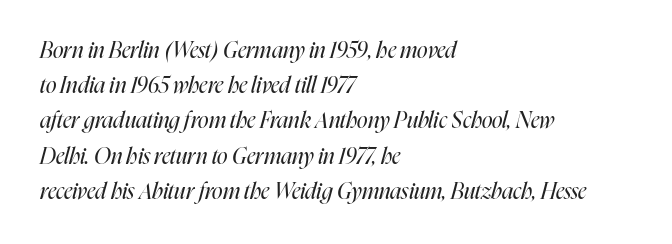
The image shows 22 px text type, italic (leaning right); set left-aligned, normal line spacing (1.6x), normal letter spacing, not underlined.
